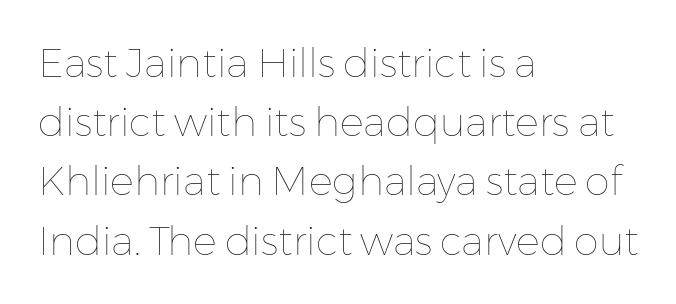
The image shows 40 px thin type, upright; set left-aligned, normal line spacing (1.48x), normal letter spacing, not underlined; low stroke contrast and a medium x-height.
